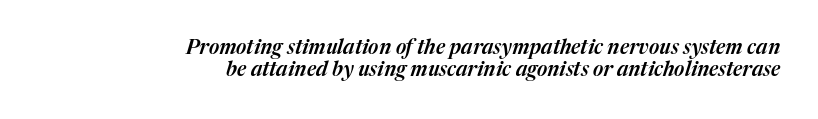
{"italic": "yes", "lean": "right", "slant_degrees": 17, "underline": "no", "align": "right", "line_spacing": "tight", "line_spacing_ratio": 1.09, "letter_spacing": "normal", "letter_spacing_em": 0.0, "glyph_px": 20}
